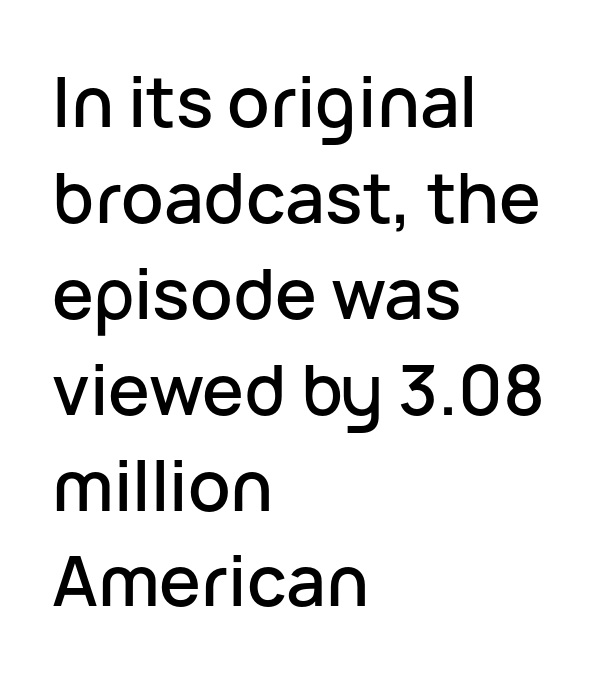
Successive baselines arrive at the customary interval. Posture: upright roman. Letters rest on an invisible, unmarked baseline. The tracking reads as untouched default to a designer's eye. Note: no serifs on the glyphs.
